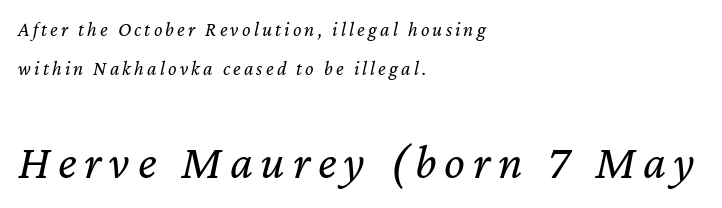
The image shows 49 px regular-weight type, italic (leaning right); set left-aligned, loose line spacing (1.93x), not underlined; the second (bottom) block is 2.45x larger; low stroke contrast and a medium x-height.
